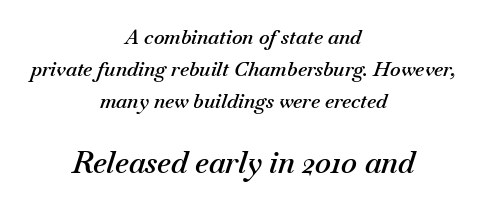
{"italic": "yes", "lean": "right", "slant_degrees": 18, "bold": "semi", "weight": "semibold", "width": "normal", "stroke_contrast": "medium", "x_height": "small", "monospaced": "no", "underline": "no", "align": "center", "line_spacing": "normal", "line_spacing_ratio": 1.59, "letter_spacing": "normal", "letter_spacing_em": 0.0, "larger_block": "second", "size_ratio": 1.5, "glyph_px": 30}
